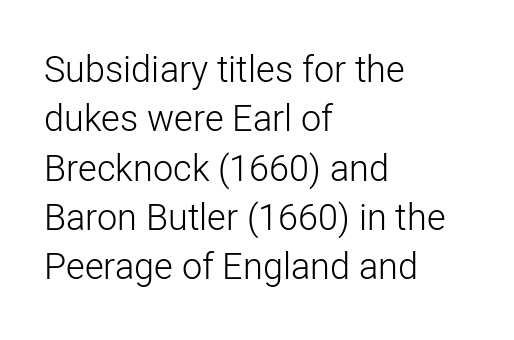
Q: Is the text bold? A: No.
Q: Is the text italic (slanted)? A: No, it is upright.
Q: Is the typeface a serif or a sans-serif typeface? A: Sans-serif.
Q: Is the text underlined? A: No.
Q: How is the paragraph aligned? A: Left-aligned.
Q: Is the spacing between letters normal or unusually wide? A: Normal.
Q: Is the spacing between lines tight, normal or loose? A: Normal.
Q: Width (condensed, normal, or wide)? A: Normal.
Q: Stroke contrast? A: Low.
Q: x-height? A: Medium.
Q: Monospaced? A: No.
